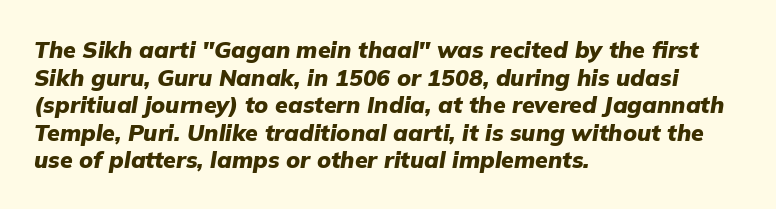
Designer's note — italics engaged. Visually the block forms a straight wall on the left and a jagged coastline on the right. Bold? Absolutely — the strokes are thick and heavy. The passage shown is not underscored anywhere. The line texture is even and compact thanks to regular tracking.
